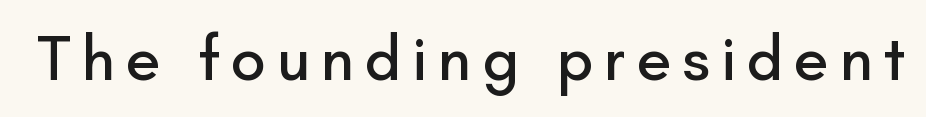
The image shows 63 px sans-serif type, upright; set not underlined; low stroke contrast and a small x-height.
